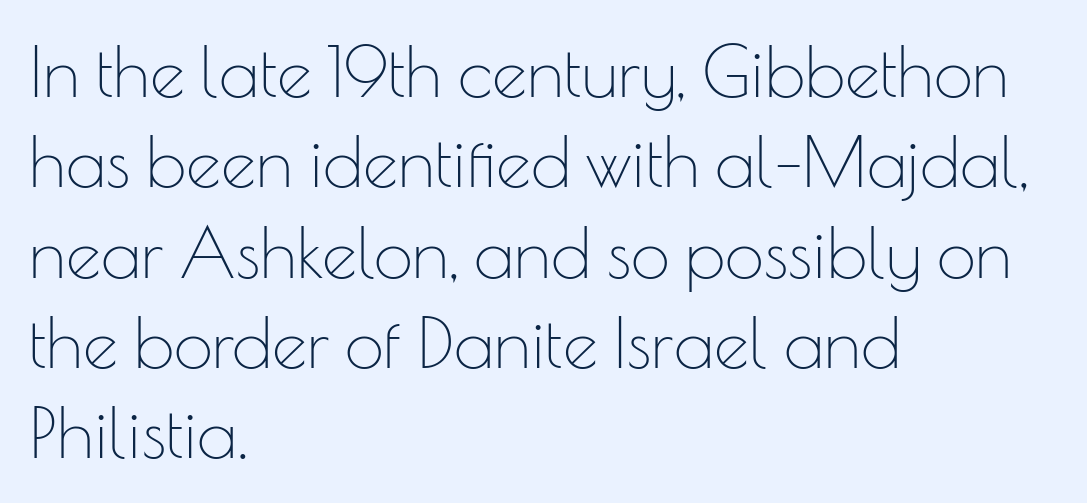
{"serif": "no", "italic": "no", "bold": "no", "weight": "thin", "width": "normal", "stroke_contrast": "low", "x_height": "small", "monospaced": "no", "underline": "no", "align": "left", "line_spacing": "normal", "line_spacing_ratio": 1.29, "letter_spacing": "normal", "letter_spacing_em": 0.0, "glyph_px": 70}
